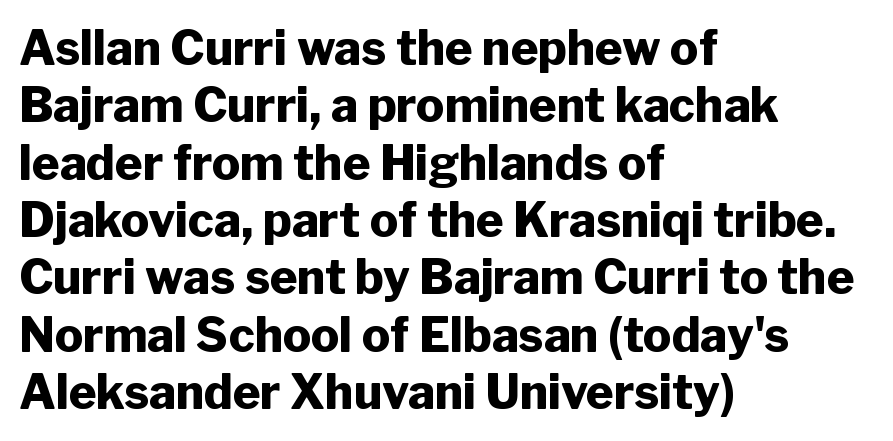
The image shows 47 px heavy sans-serif type, upright; set left-aligned, line spacing 1.22x, normal letter spacing, not underlined; low stroke contrast and a medium x-height.
